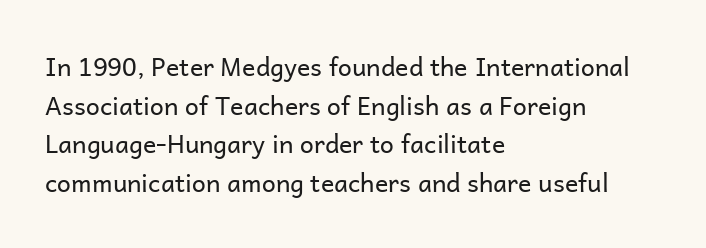
{"italic": "no", "bold": "no", "underline": "no", "align": "left", "line_spacing": "normal", "line_spacing_ratio": 1.55, "letter_spacing": "normal", "letter_spacing_em": 0.0, "glyph_px": 25}
